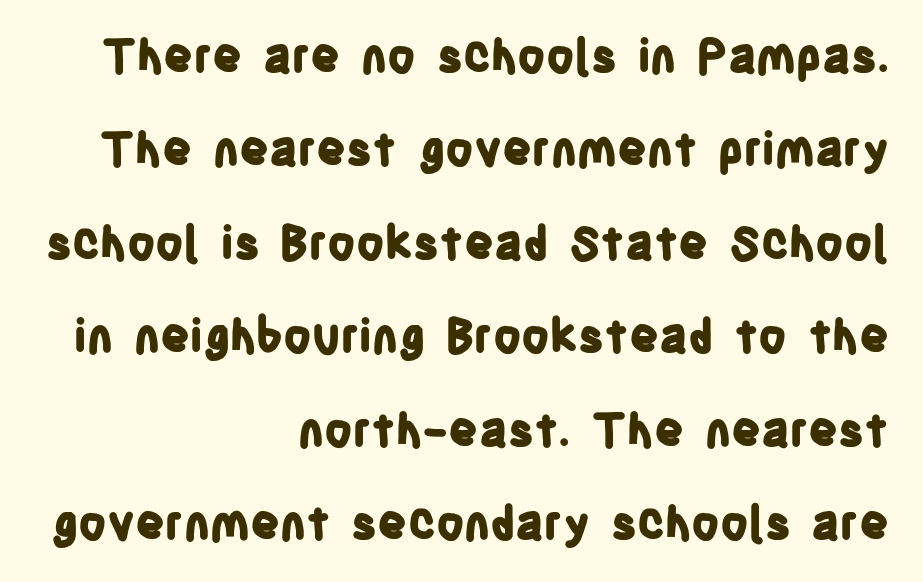
{"serif": "no", "italic": "no", "bold": "yes", "weight": "bold", "width": "condensed", "stroke_contrast": "low", "x_height": "large", "monospaced": "no", "underline": "no", "align": "right", "line_spacing": "loose", "line_spacing_ratio": 2.03, "letter_spacing": "normal", "letter_spacing_em": 0.0, "glyph_px": 46}
